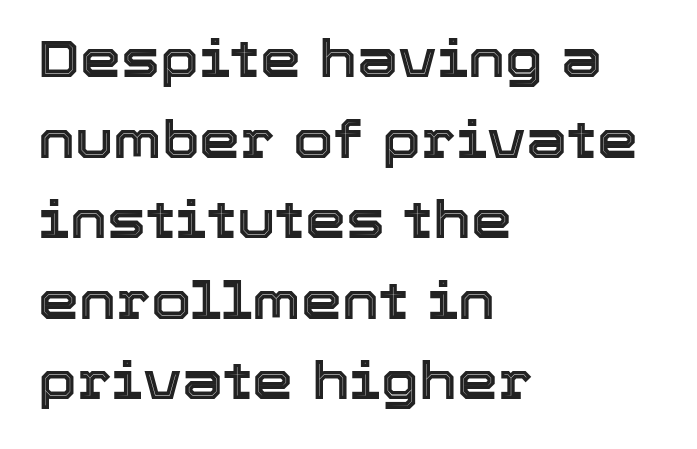
Casual observation: everything's shoved over to the left. The rows are spaced the way most documents space them. In terms of posture, this sample is upright. Does extra space separate the letters? No, they use regular spacing. The space directly below the letters is spotless. Think of a printed novel: that variable character pitch is what you see here.
